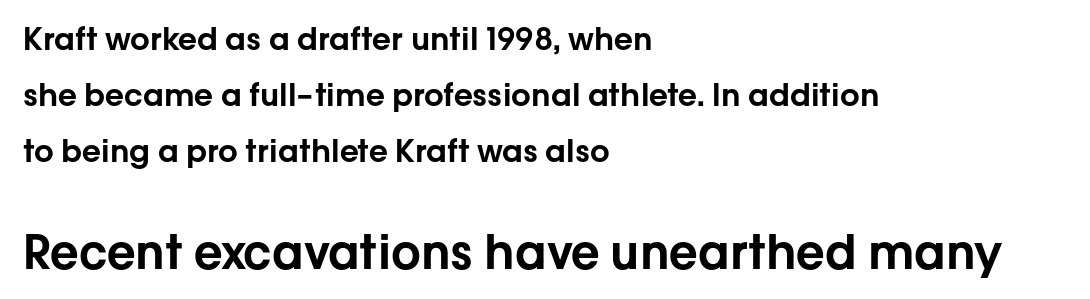
In this sample the second text group is rendered at the bigger scale. Do the characters align in a grid? No, the font is proportional. The axis of the letterforms is exactly vertical. The paragraph shown leans on its left margin. The face used here is a sans, in the tradition of grotesques and geometrics. Decoration check: the copy has no underline.
